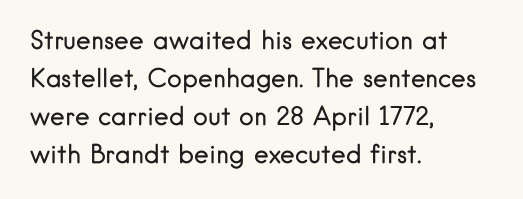
The font's upright variant was chosen for this text. The specimen omits any rule beneath the text block's lines. All the whitespace from short lines collects on the right. Tracking here is standard; glyphs follow each other at the usual distance.
